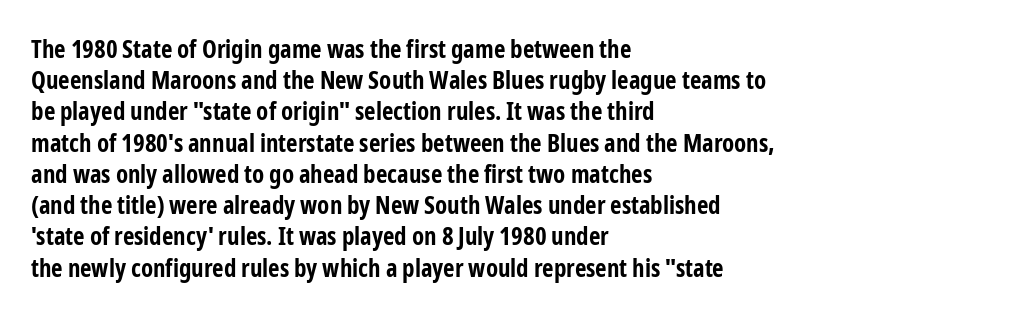
The image shows 25 px bold type, upright; set left-aligned, normal line spacing (1.25x), normal letter spacing, not underlined.
